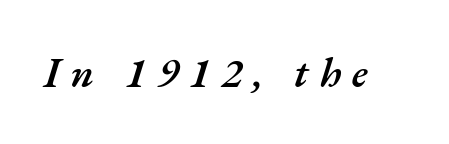
{"italic": "yes", "lean": "right", "slant_degrees": 17, "bold": "semi", "weight": "semibold", "width": "normal", "stroke_contrast": "medium", "x_height": "small", "monospaced": "no", "underline": "no", "letter_spacing": "wide", "letter_spacing_em": 0.25, "glyph_px": 42}
